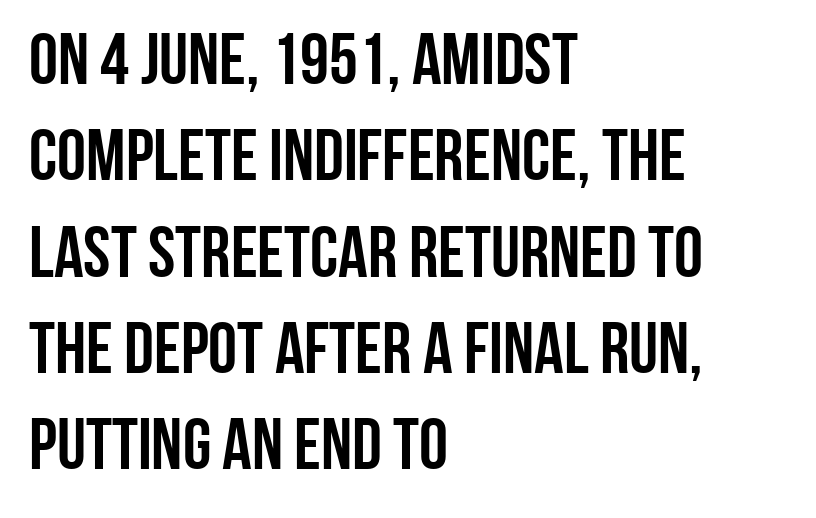
Q: Is the text bold? A: Yes.
Q: Is the text italic (slanted)? A: No, it is upright.
Q: Is the typeface a serif or a sans-serif typeface? A: Sans-serif.
Q: Is the text underlined? A: No.
Q: How is the paragraph aligned? A: Left-aligned.
Q: Is the spacing between letters normal or unusually wide? A: Normal.
Q: Is the spacing between lines tight, normal or loose? A: Normal.
Q: Width (condensed, normal, or wide)? A: Condensed.
Q: Stroke contrast? A: Low.
Q: x-height? A: Large.
Q: Monospaced? A: No.
